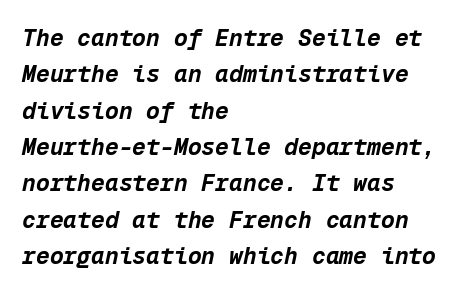
There's an unmistakable incline to the writing here. The block of text has a typical density, with ordinary space between rows. Visually the block forms a straight wall on the left and a jagged coastline on the right. Check the space under the baseline: it is left empty. These words are printed bold, with thick strokes throughout.
